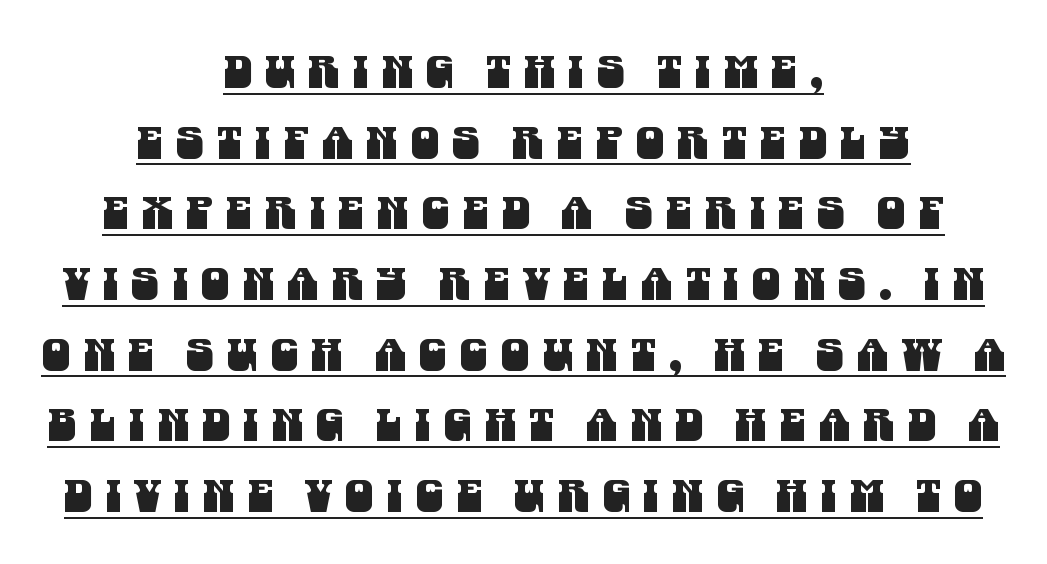
{"serif": "no", "width": "condensed", "stroke_contrast": "medium", "x_height": "large", "monospaced": "no", "underline": "yes", "align": "center", "line_spacing": "normal", "line_spacing_ratio": 1.57, "letter_spacing": "wide", "letter_spacing_em": 0.29, "glyph_px": 45}
